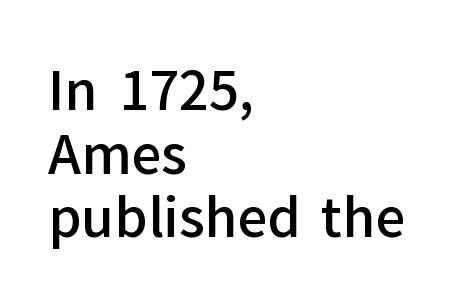
The ragged edge is on the right, which tells us the setting is flush left. Students, note that the glyphs here touch the page at normal intervals. Stroke thickness is moderately raised; the sample reads as semibold. This sample uses an upright cut, with every glyph sitting square on the baseline. The passage shown is typed in a proportional face where columns would drift.
